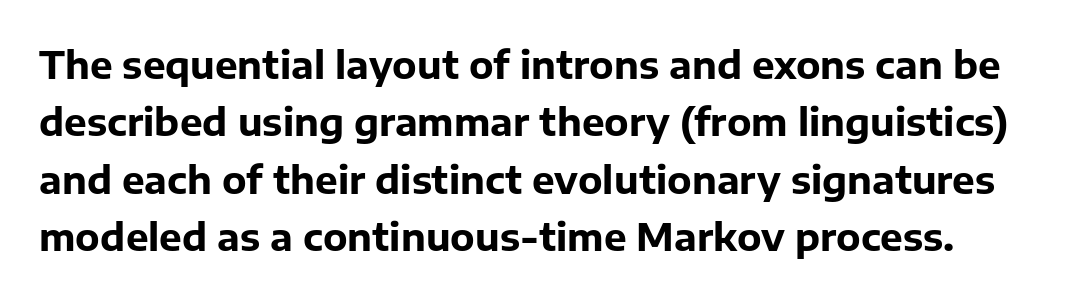
The image shows 38 px bold sans-serif type, upright; set normal line spacing (1.51x), normal letter spacing, not underlined; low stroke contrast and a medium x-height.
